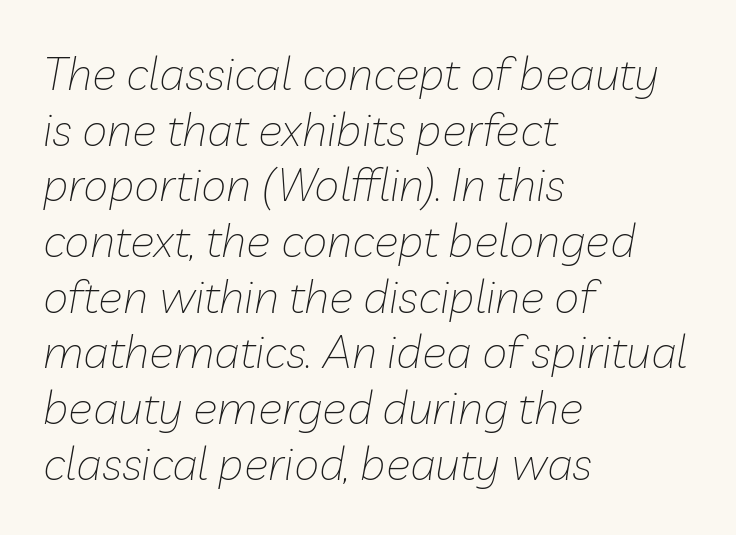
{"italic": "yes", "lean": "right", "slant_degrees": 10, "bold": "no", "weight": "thin", "width": "normal", "stroke_contrast": "low", "x_height": "medium", "monospaced": "no", "underline": "no", "align": "left", "line_spacing_ratio": 1.21, "letter_spacing": "normal", "letter_spacing_em": 0.0, "glyph_px": 46}
